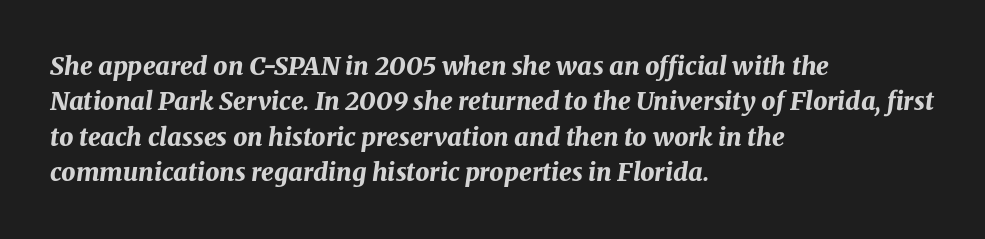
Q: Is the text bold? A: Yes.
Q: Is the text italic (slanted)? A: Yes, it leans right by about 8 degrees.
Q: Is the text underlined? A: No.
Q: How is the paragraph aligned? A: Left-aligned.
Q: Is the spacing between letters normal or unusually wide? A: Normal.
Q: Is the spacing between lines tight, normal or loose? A: Normal.
